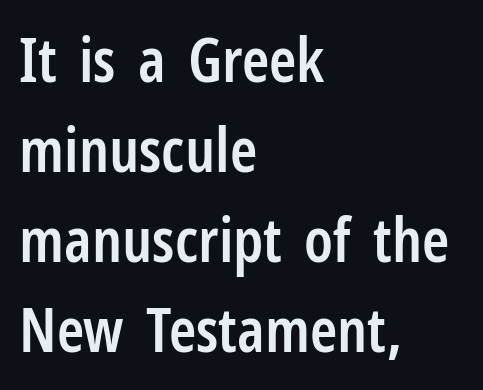
{"serif": "no", "italic": "no", "bold": "semi", "weight": "semibold", "width": "condensed", "stroke_contrast": "low", "x_height": "medium", "monospaced": "no", "underline": "no", "align": "left", "line_spacing": "normal", "line_spacing_ratio": 1.45, "letter_spacing": "normal", "letter_spacing_em": 0.0, "glyph_px": 62}
